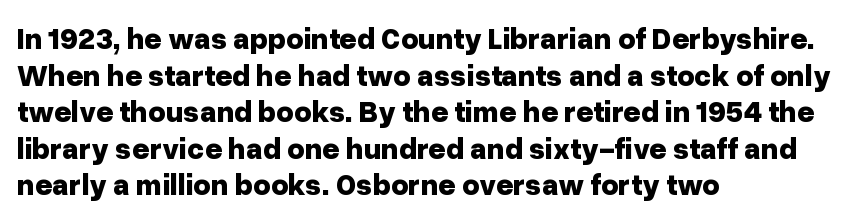
Q: Is the text bold? A: Yes.
Q: Is the text italic (slanted)? A: No, it is upright.
Q: Is the typeface a serif or a sans-serif typeface? A: Sans-serif.
Q: Is the text underlined? A: No.
Q: How is the paragraph aligned? A: Left-aligned.
Q: Is the spacing between letters normal or unusually wide? A: Normal.
Q: Width (condensed, normal, or wide)? A: Normal.
Q: Stroke contrast? A: Low.
Q: x-height? A: Medium.
Q: Monospaced? A: No.
